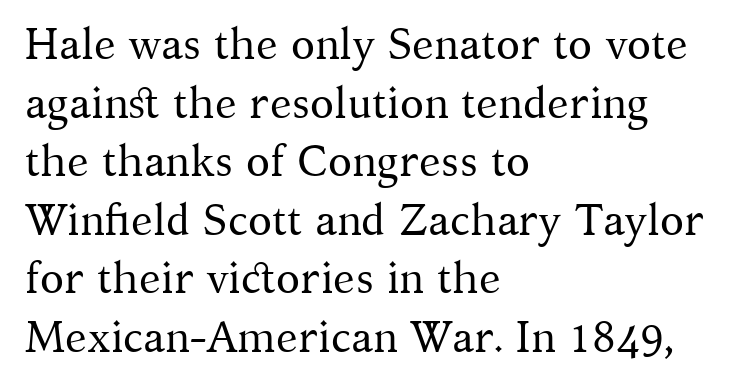
{"serif": "yes", "italic": "no", "bold": "no", "weight": "regular", "width": "normal", "stroke_contrast": "medium", "x_height": "medium", "monospaced": "no", "underline": "no", "align": "left", "line_spacing": "normal", "line_spacing_ratio": 1.33, "letter_spacing": "normal", "letter_spacing_em": 0.0, "glyph_px": 44}
